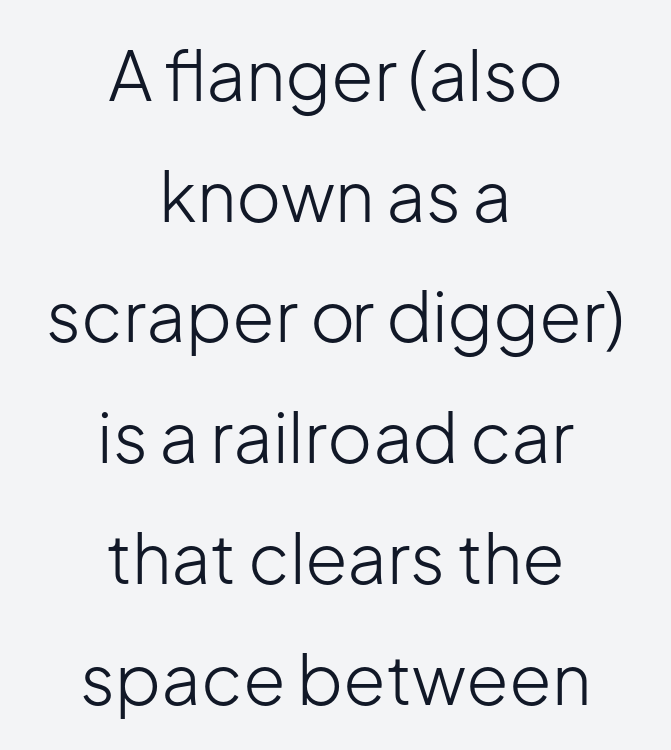
{"serif": "no", "italic": "no", "bold": "no", "weight": "light", "width": "normal", "stroke_contrast": "low", "x_height": "medium", "monospaced": "no", "underline": "no", "align": "center", "line_spacing_ratio": 1.75, "letter_spacing": "normal", "letter_spacing_em": 0.0, "glyph_px": 69}
